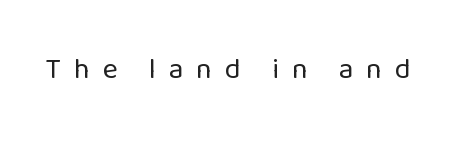
The image shows 29 px regular-weight sans-serif type, upright; set unusually wide letter spacing (+0.44 em), not underlined; low stroke contrast and a medium x-height.
